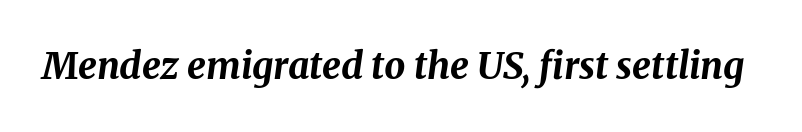
{"italic": "yes", "lean": "right", "slant_degrees": 8, "bold": "yes", "weight": "bold", "width": "normal", "stroke_contrast": "medium", "x_height": "medium", "monospaced": "no", "underline": "no", "letter_spacing": "normal", "letter_spacing_em": 0.0, "glyph_px": 37}
